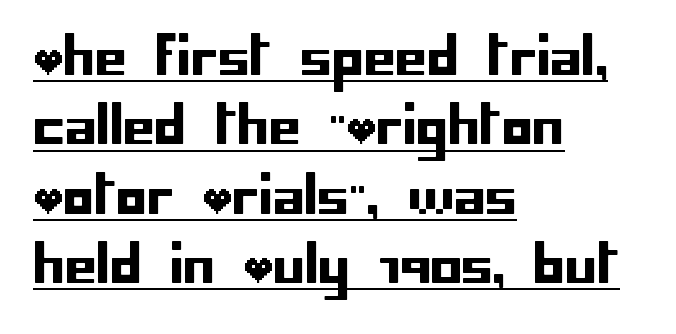
Vertical strokes here are truly vertical. Does the type have serifs? No, each stem ends abruptly. Students, observe the line beneath the letters — that is underlining. Short note: letters normally spaced. Reading down the block, your eye returns to a fixed left position each line.
